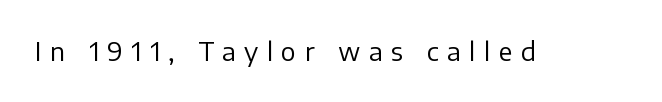
This rendering features lettering with no underline. This reads as an unemphasized weight, regular at the heaviest. Display-style spreading of the glyphs; the letterfit is very open. This is roman type, the default non-slanted kind.
